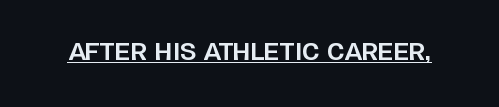
Q: Is the text bold? A: Yes.
Q: Is the text italic (slanted)? A: No, it is upright.
Q: Is the text underlined? A: Yes.
Q: Is the spacing between letters normal or unusually wide? A: Normal.
